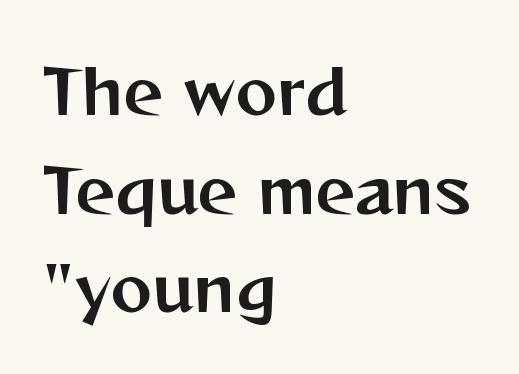
Q: Is the text italic (slanted)? A: No, it is upright.
Q: Is the typeface a serif or a sans-serif typeface? A: Sans-serif.
Q: Is the text underlined? A: No.
Q: How is the paragraph aligned? A: Left-aligned.
Q: Is the spacing between letters normal or unusually wide? A: Normal.
Q: Is the spacing between lines tight, normal or loose? A: Normal.
Q: Width (condensed, normal, or wide)? A: Normal.
Q: Stroke contrast? A: Medium.
Q: x-height? A: Medium.
Q: Monospaced? A: No.
